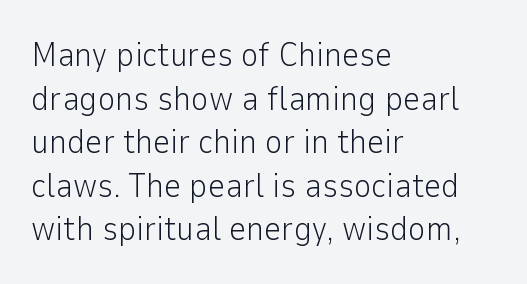
Q: Is the text bold? A: No.
Q: Is the text italic (slanted)? A: No, it is upright.
Q: Is the typeface a serif or a sans-serif typeface? A: Sans-serif.
Q: Is the text underlined? A: No.
Q: How is the paragraph aligned? A: Left-aligned.
Q: Is the spacing between letters normal or unusually wide? A: Normal.
Q: Is the spacing between lines tight, normal or loose? A: Normal.
Q: Width (condensed, normal, or wide)? A: Normal.
Q: Stroke contrast? A: Low.
Q: x-height? A: Medium.
Q: Monospaced? A: No.
